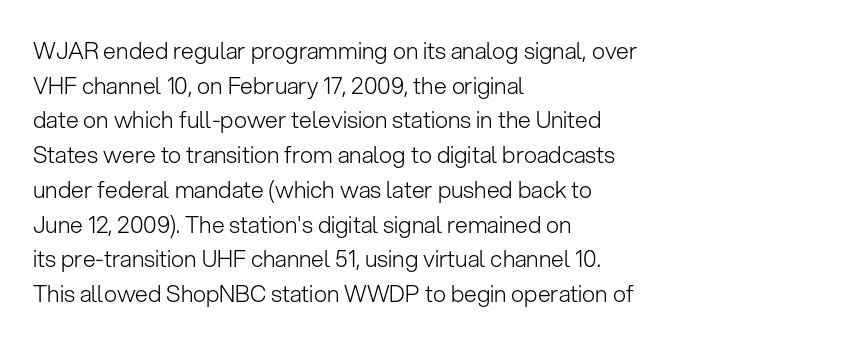
The image shows 23 px text type, upright; set left-aligned, normal line spacing (1.51x), normal letter spacing, not underlined.
